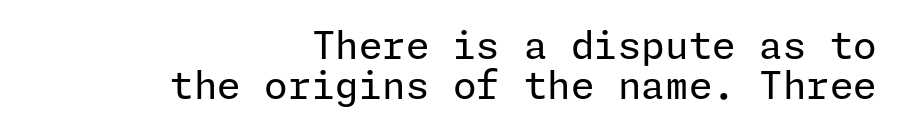
The image shows 38 px regular-weight sans-serif type, upright; set right-aligned, tight line spacing (1.06x), normal letter spacing, not underlined; low stroke contrast and a medium x-height.
